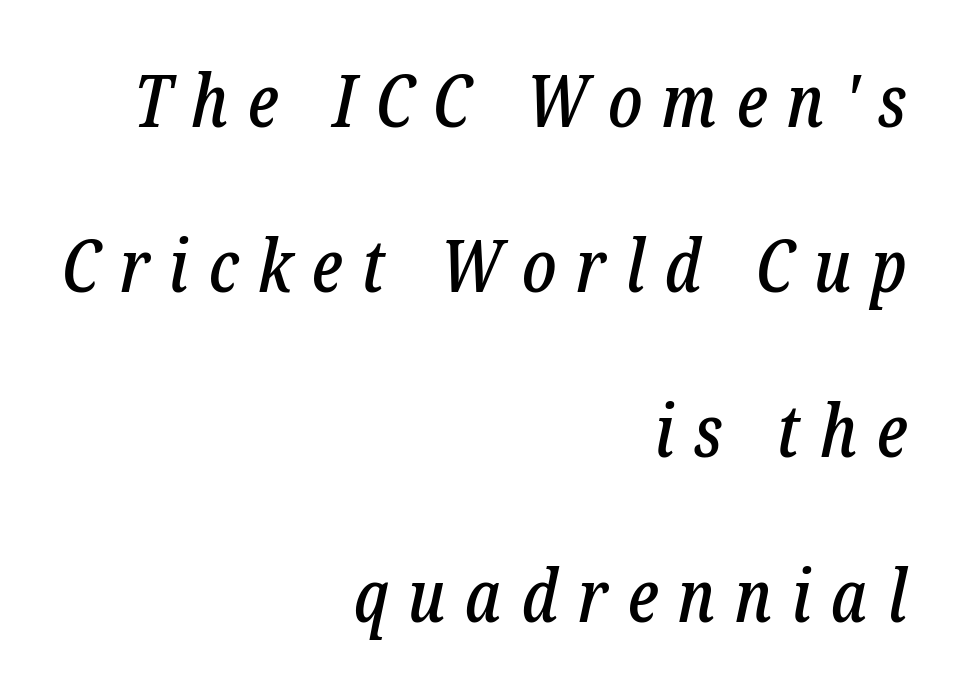
Rows of type keep a wide berth in the vertical direction. These lines are composed in type with serifs. Every character sits at an angle, as italics do. Proportional: the letters do not fall into vertical columns. Descenders hang freely into open space. Reading down the block, your eye finds every line finishing at a fixed right position.
